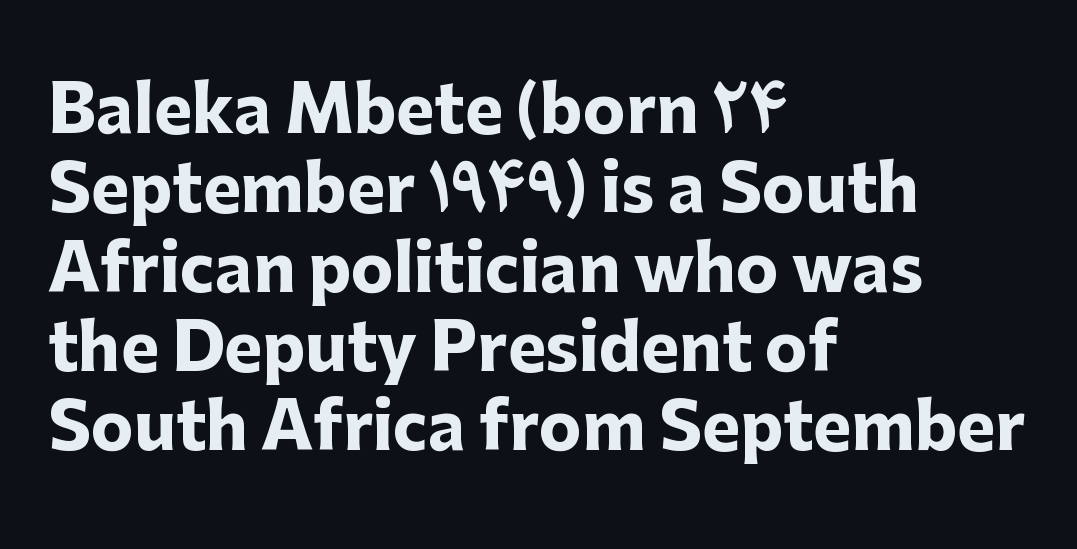
{"serif": "no", "italic": "no", "bold": "yes", "weight": "heavy", "width": "normal", "stroke_contrast": "low", "x_height": "medium", "monospaced": "no", "underline": "no", "align": "left", "line_spacing_ratio": 1.24, "letter_spacing": "normal", "letter_spacing_em": 0.0, "glyph_px": 64}
